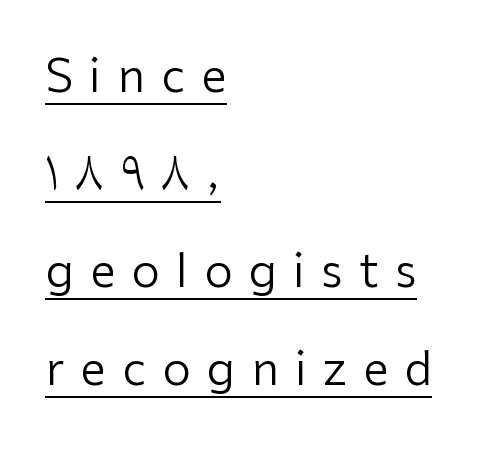
{"serif": "no", "italic": "no", "bold": "no", "weight": "regular", "width": "normal", "stroke_contrast": "low", "x_height": "medium", "monospaced": "no", "underline": "yes", "align": "left", "line_spacing": "loose", "line_spacing_ratio": 2.12, "letter_spacing": "wide", "letter_spacing_em": 0.35, "glyph_px": 46}
